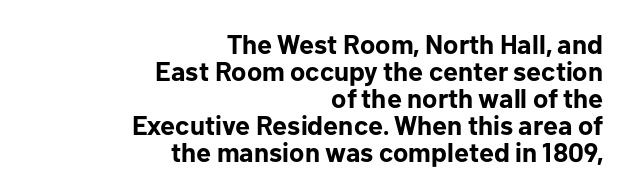
Q: Is the text bold? A: Yes.
Q: Is the text italic (slanted)? A: No, it is upright.
Q: Is the text underlined? A: No.
Q: How is the paragraph aligned? A: Right-aligned.
Q: Is the spacing between letters normal or unusually wide? A: Normal.
Q: Is the spacing between lines tight, normal or loose? A: Tight.
